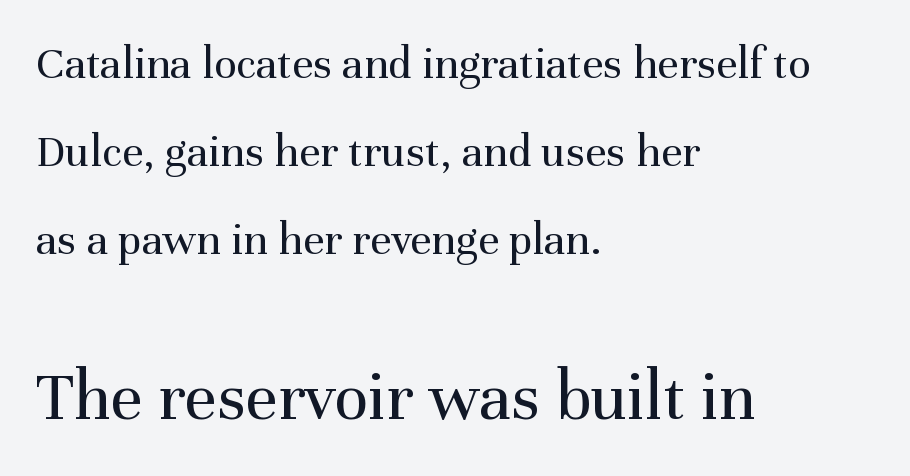
This is roman type, the default non-slanted kind. Which chunk is bigger? The second one — the bottom block dwarfs the top. Are there feet on the stems? There are — it's a serif. Just letters on the line, the space beneath them empty.
